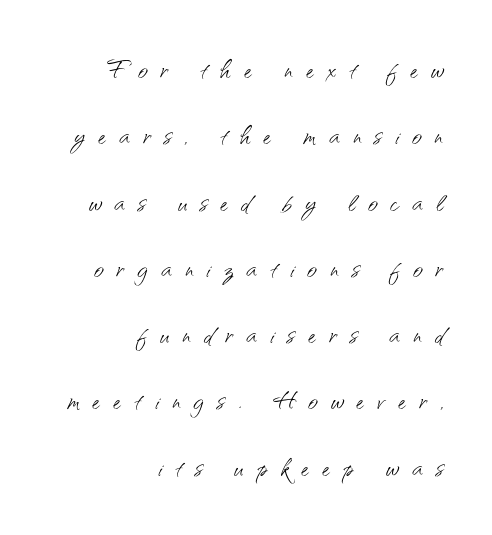
{"serif": "no", "bold": "no", "weight": "light", "width": "normal", "stroke_contrast": "medium", "x_height": "small", "monospaced": "no", "underline": "no", "align": "right", "line_spacing": "loose", "line_spacing_ratio": 1.95, "letter_spacing": "wide", "letter_spacing_em": 0.39, "glyph_px": 34}
